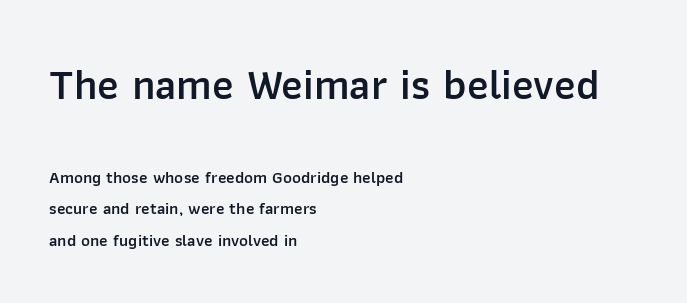
The image shows 43 px semibold sans-serif type, upright; set left-aligned, line spacing 1.85x, normal letter spacing, not underlined; the first (top) block is 2.53x larger; low stroke contrast and a medium x-height.
